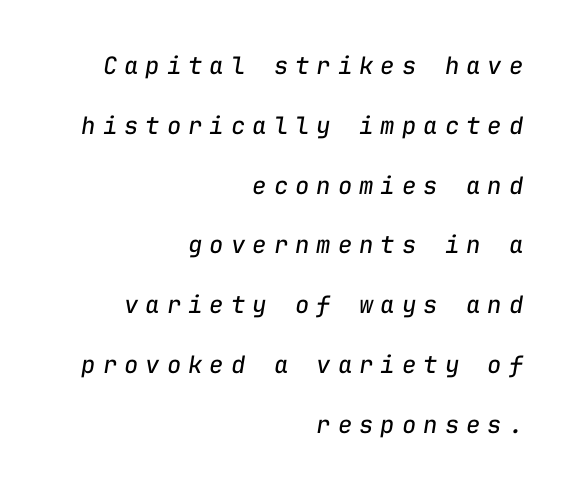
{"italic": "yes", "lean": "right", "slant_degrees": 9, "bold": "no", "underline": "no", "align": "right", "line_spacing": "loose", "line_spacing_ratio": 2.49, "letter_spacing": "wide", "letter_spacing_em": 0.29, "glyph_px": 24}
